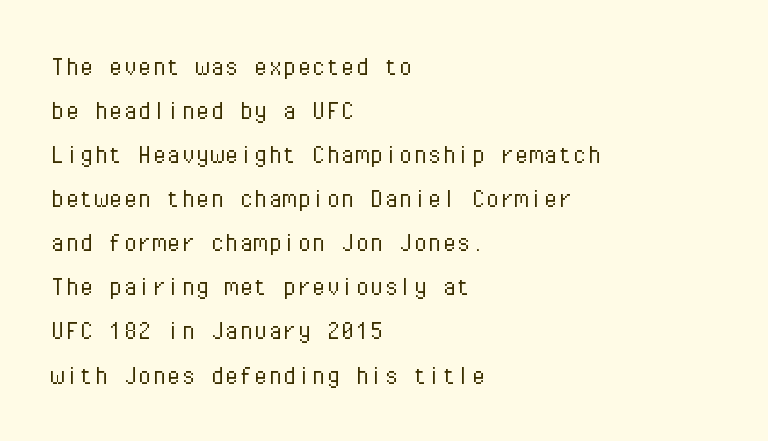
Nothing heavy about these letters — not bold at all. Observe the ordinary spacing: letters are neighbours, not strangers. No feet cap the strokes, marking this as sans-serif type. This sample keeps an unexceptional amount of space between lines. Is the block centered? No — it sits flush against the left margin. Ordinary non-slanted type is in use.
